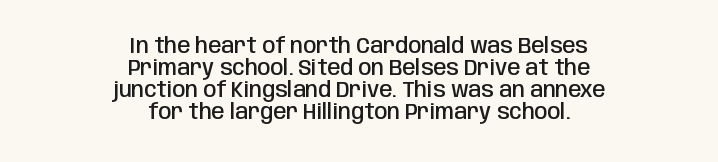
The foot of each line stays bare and open. These lines keep a tight, regular rhythm from letter to letter. Reading down the block, each line starts at a different indent, mirrored at its end. The axis of the letterforms is exactly vertical.
